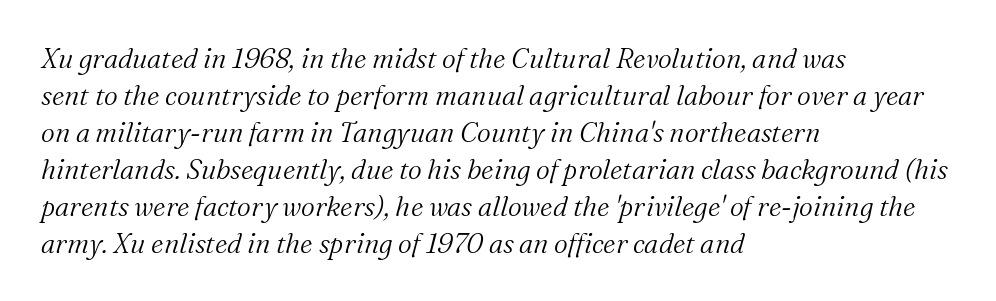
Q: Is the text bold? A: No.
Q: Is the text italic (slanted)? A: Yes, it leans right by about 16 degrees.
Q: Is the text underlined? A: No.
Q: How is the paragraph aligned? A: Left-aligned.
Q: Is the spacing between letters normal or unusually wide? A: Normal.
Q: Is the spacing between lines tight, normal or loose? A: Normal.
